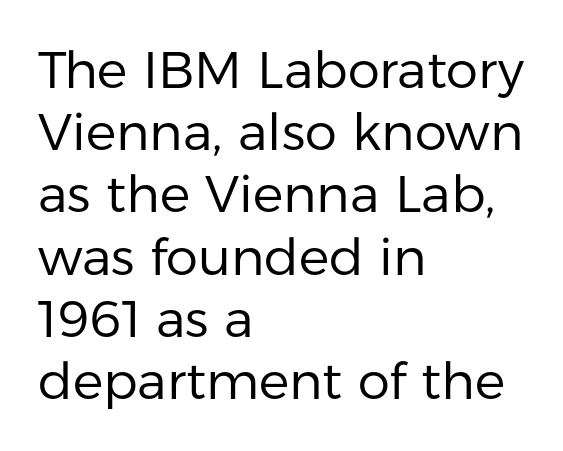
Q: Is the text bold? A: No.
Q: Is the text italic (slanted)? A: No, it is upright.
Q: Is the typeface a serif or a sans-serif typeface? A: Sans-serif.
Q: Is the text underlined? A: No.
Q: How is the paragraph aligned? A: Left-aligned.
Q: Is the spacing between letters normal or unusually wide? A: Normal.
Q: Width (condensed, normal, or wide)? A: Normal.
Q: Stroke contrast? A: Low.
Q: x-height? A: Medium.
Q: Monospaced? A: No.
